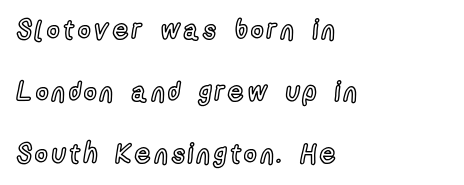
{"underline": "no", "align": "left", "line_spacing": "loose", "line_spacing_ratio": 2.3, "glyph_px": 27}
